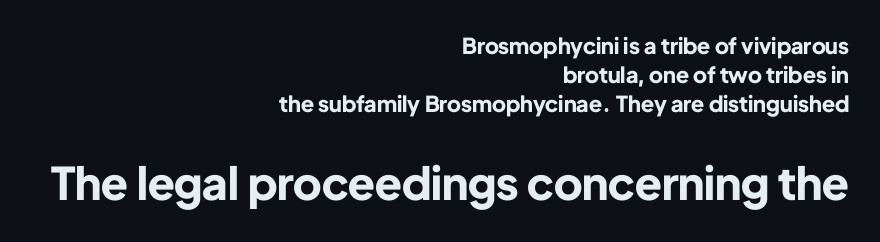
The image shows 45 px bold sans-serif type, upright; set right-aligned, normal line spacing (1.31x), normal letter spacing, not underlined; the second (bottom) block is 2.05x larger; low stroke contrast and a medium x-height.
